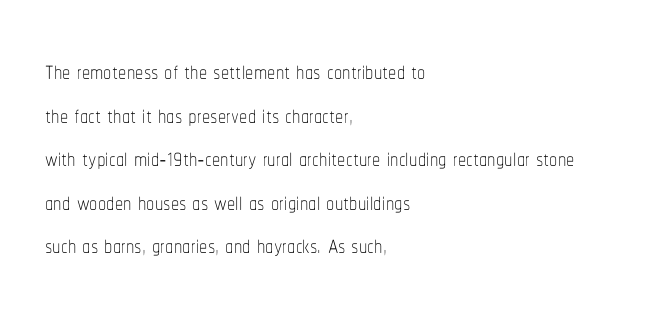
Type without underlining. Quick note: not italic, upright. No extra tracking has been applied to these lines. Caption: face not bold, strokes unweighted. Is the block centered? No — it sits flush against the left margin. You could not count columns in this text — the font is proportionally spaced.
